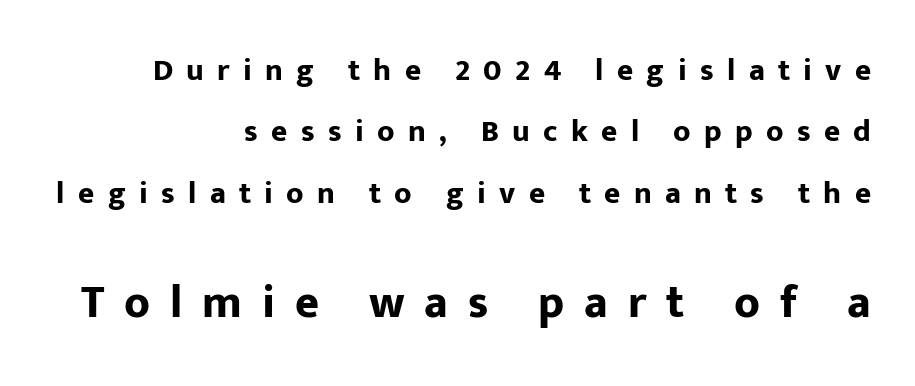
Q: Is the text bold? A: Yes.
Q: Is the text italic (slanted)? A: No, it is upright.
Q: Is the typeface a serif or a sans-serif typeface? A: Sans-serif.
Q: Is the text underlined? A: No.
Q: How is the paragraph aligned? A: Right-aligned.
Q: Is the spacing between letters normal or unusually wide? A: Unusually wide.
Q: Is the spacing between lines tight, normal or loose? A: Loose.
Q: Which block of text is set in a larger size, the first (top) or the second (bottom)? A: The second (bottom) one.
Q: Width (condensed, normal, or wide)? A: Normal.
Q: Stroke contrast? A: Low.
Q: x-height? A: Medium.
Q: Monospaced? A: No.
